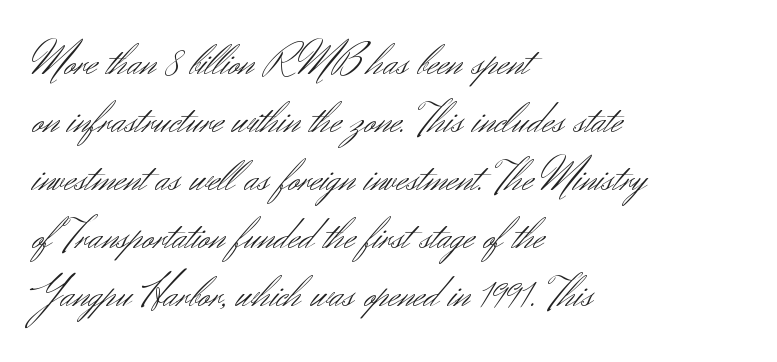
Between one letter and the next there's only the usual sliver of space. Letters have the restrained weight of plain body copy at most. The lines are quadded left. Compared with typical paragraphs, the rows here are spaced about the same. Is this a fixed-width face? No — the glyphs have proportional, varying widths. Clear beneath every line of the passage.
